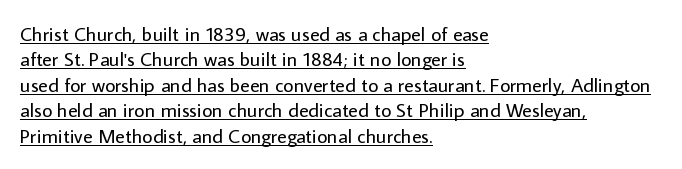
{"italic": "no", "bold": "no", "underline": "yes", "align": "left", "line_spacing": "normal", "line_spacing_ratio": 1.27, "letter_spacing": "normal", "letter_spacing_em": 0.0, "glyph_px": 20}
